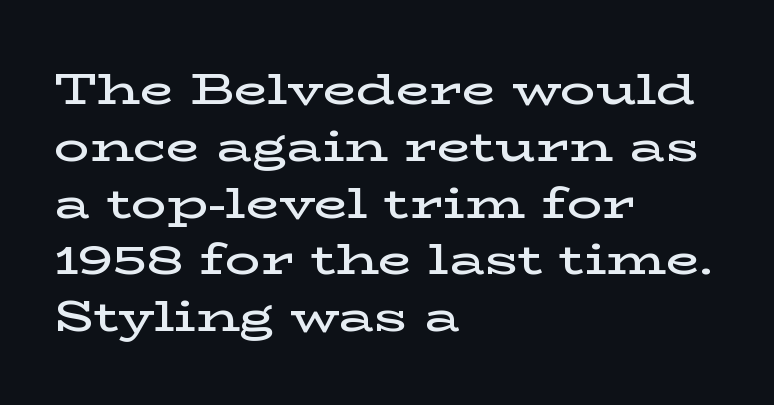
The image shows 44 px semibold, wide serif type, upright; set left-aligned, normal line spacing (1.29x), normal letter spacing, not underlined; low stroke contrast and a medium x-height.
